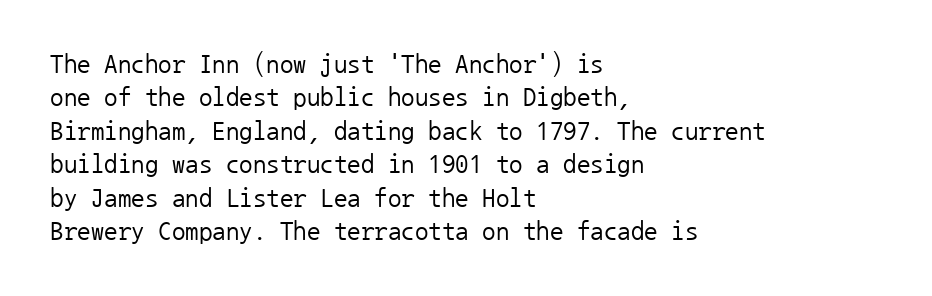
The image shows 27 px text type, upright; set left-aligned, line spacing 1.24x, normal letter spacing, not underlined.
